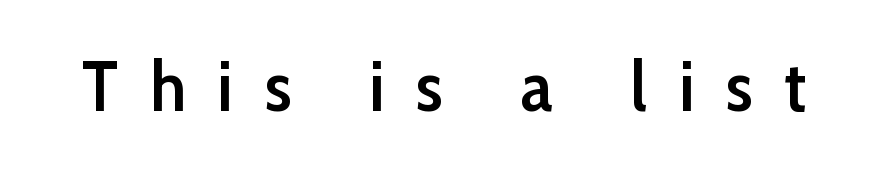
Q: Is the text bold? A: Semi-bold.
Q: Is the text italic (slanted)? A: No, it is upright.
Q: Is the typeface a serif or a sans-serif typeface? A: Sans-serif.
Q: Is the text underlined? A: No.
Q: Is the spacing between letters normal or unusually wide? A: Unusually wide.
Q: Width (condensed, normal, or wide)? A: Normal.
Q: Stroke contrast? A: Low.
Q: x-height? A: Medium.
Q: Monospaced? A: No.
